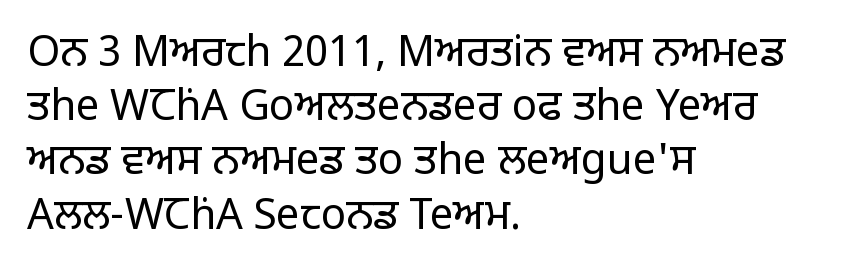
{"serif": "no", "italic": "no", "bold": "no", "weight": "regular", "width": "normal", "stroke_contrast": "low", "x_height": "large", "monospaced": "no", "underline": "no", "align": "left", "line_spacing": "normal", "line_spacing_ratio": 1.29, "letter_spacing": "normal", "letter_spacing_em": 0.0, "glyph_px": 42}
